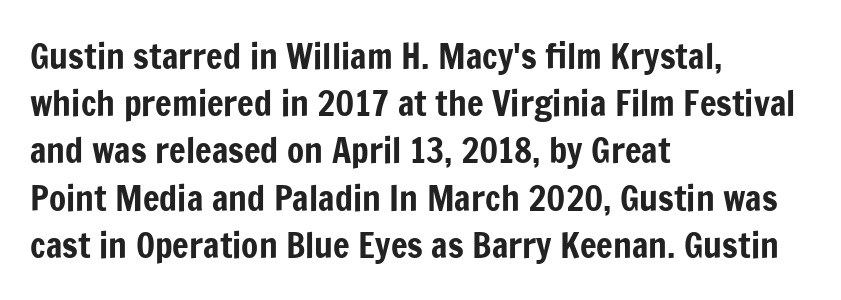
Q: Is the text italic (slanted)? A: No, it is upright.
Q: Is the typeface a serif or a sans-serif typeface? A: Sans-serif.
Q: Is the text underlined? A: No.
Q: How is the paragraph aligned? A: Left-aligned.
Q: Is the spacing between letters normal or unusually wide? A: Normal.
Q: Is the spacing between lines tight, normal or loose? A: Normal.
Q: Width (condensed, normal, or wide)? A: Condensed.
Q: Stroke contrast? A: Low.
Q: x-height? A: Medium.
Q: Monospaced? A: No.
